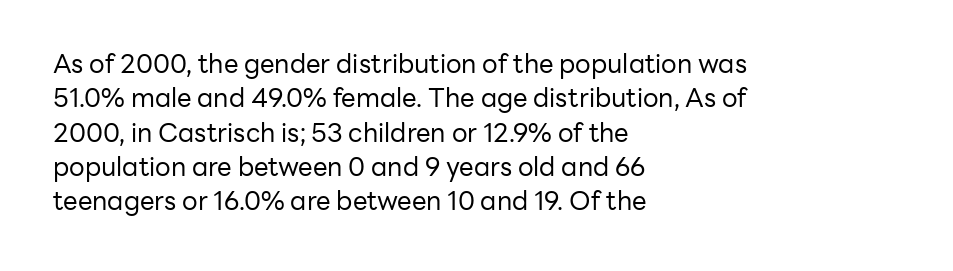
Leftover space on each line is placed entirely after the last word. Notice how the stems are strictly vertical — no italics here. The rendering uses a moderate line-height, typical for paragraphs. Underlining? Definitely not there. A light-to-regular cut is what we see here.
